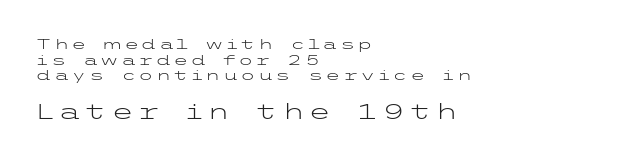
Closely set lines give the paragraph a compact silhouette. Each stroke keeps to a modest, everyday thickness or less. The passage shown is not underscored anywhere. The ragged edge is on the right, which tells us the setting is flush left. Vertical strokes here are truly vertical.
